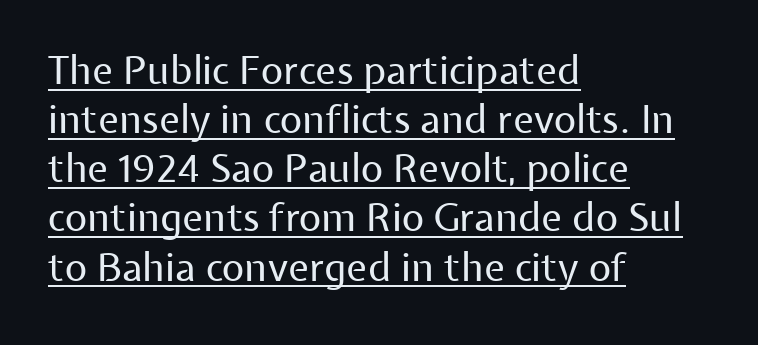
Q: Is the text bold? A: No.
Q: Is the text italic (slanted)? A: No, it is upright.
Q: Is the typeface a serif or a sans-serif typeface? A: Sans-serif.
Q: Is the text underlined? A: Yes.
Q: How is the paragraph aligned? A: Left-aligned.
Q: Is the spacing between letters normal or unusually wide? A: Normal.
Q: Is the spacing between lines tight, normal or loose? A: Normal.
Q: Width (condensed, normal, or wide)? A: Normal.
Q: Stroke contrast? A: Low.
Q: x-height? A: Medium.
Q: Monospaced? A: No.
